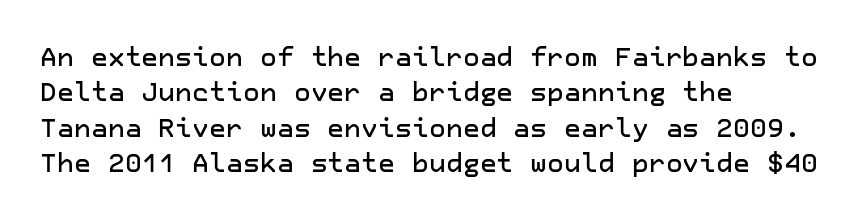
The passage shown stacks its lines at a standard gap. These lines stack with their left ends in a neat column. A roman cut, with each character standing at attention. Caption: standard tracking, unaltered. Words float on clear page, feet unadorned.
